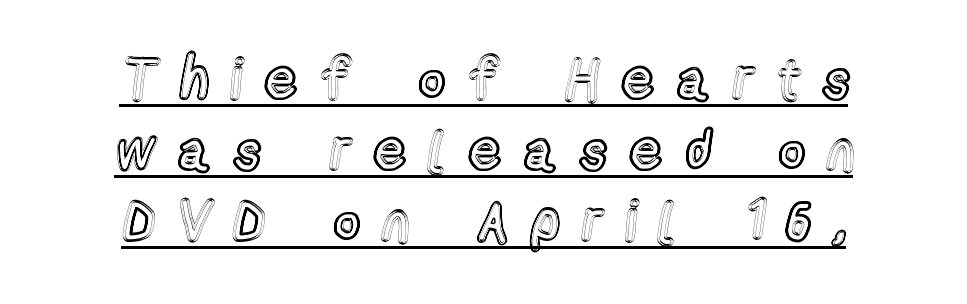
A typesetter would call this heavily tracked-out type. The sample's only ornament is a line tracing under the words. Honestly, the row spacing looks completely unremarkable.
